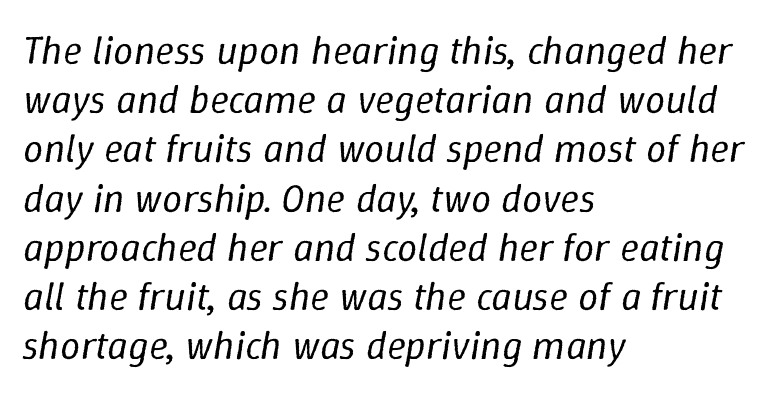
Q: Is the text bold? A: No.
Q: Is the text italic (slanted)? A: Yes, it leans right by about 9 degrees.
Q: Is the text underlined? A: No.
Q: How is the paragraph aligned? A: Left-aligned.
Q: Is the spacing between letters normal or unusually wide? A: Normal.
Q: Width (condensed, normal, or wide)? A: Normal.
Q: Stroke contrast? A: Low.
Q: x-height? A: Medium.
Q: Monospaced? A: No.
